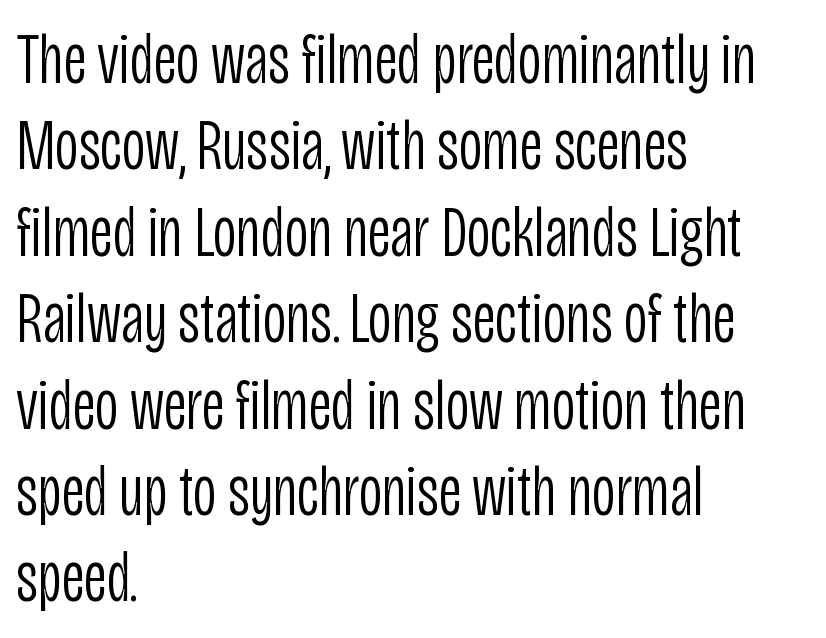
Check the space under the baseline: it is left empty. Serifs: no, the terminals of the letterforms are clean. Stems and bowls with no extra thickness — not bold. Line beginnings align vertically; line endings do not. This sample has the flowing, uneven cadence of proportional lettering. The letters sit at their default tracking, neither squeezed nor spread.
